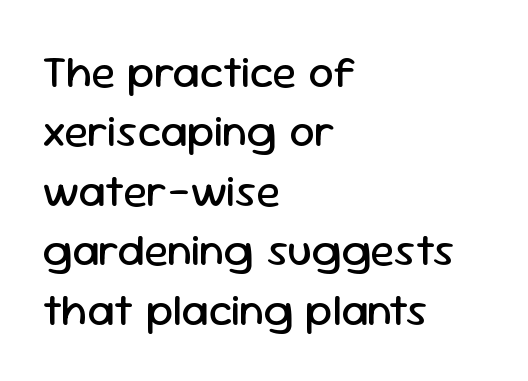
The image shows 45 px regular-weight sans-serif type, upright; set left-aligned, normal line spacing (1.32x), normal letter spacing, not underlined; low stroke contrast and a medium x-height.
